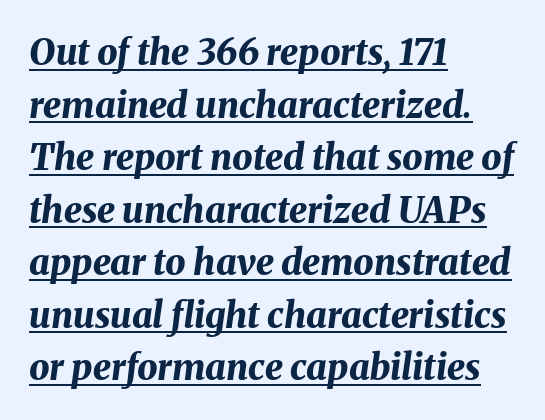
{"italic": "yes", "lean": "right", "slant_degrees": 8, "bold": "yes", "weight": "bold", "width": "normal", "stroke_contrast": "medium", "x_height": "medium", "monospaced": "no", "underline": "yes", "align": "left", "line_spacing": "normal", "line_spacing_ratio": 1.46, "letter_spacing": "normal", "letter_spacing_em": 0.0, "glyph_px": 36}
